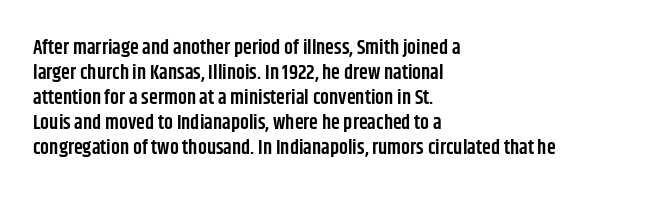
Q: Is the text bold? A: Semi-bold.
Q: Is the text italic (slanted)? A: No, it is upright.
Q: Is the text underlined? A: No.
Q: How is the paragraph aligned? A: Left-aligned.
Q: Is the spacing between letters normal or unusually wide? A: Normal.
Q: Is the spacing between lines tight, normal or loose? A: Normal.
